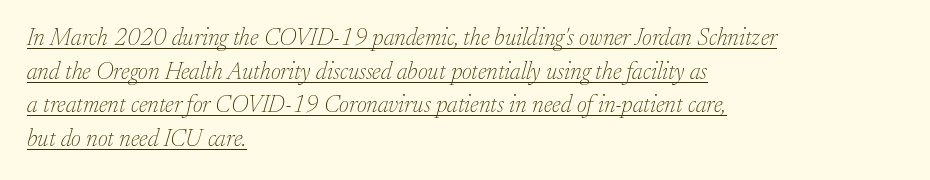
No chunkiness to these letters — they're not bold. Tracking here is standard; glyphs follow each other at the usual distance. A student would call this left alignment; a typographer would say flush left, rag right. Underline: present. Style check: oblique. How would I describe the line gaps? Plain and ordinary.
